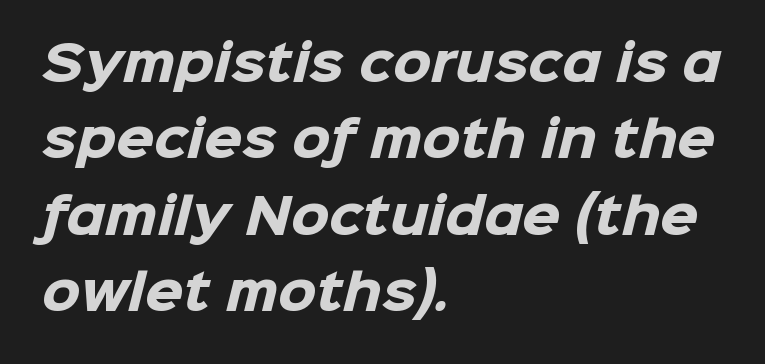
Each line starts at the same left margin while the right side varies. Chunky letters — that's bold for sure. Note the varied advance widths — an 'i' is clearly narrower than an 'm'. Nope, no serifs anywhere on these letters. Honestly, the row spacing looks completely unremarkable.
